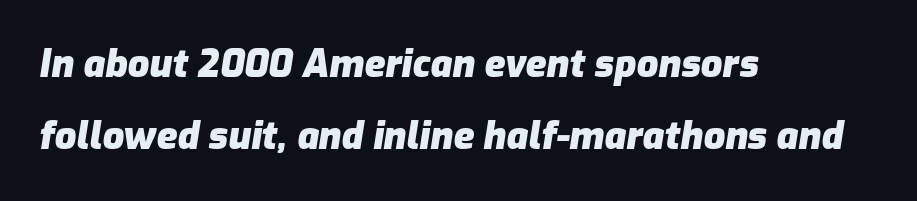
The image shows 38 px heavy type, italic (leaning right); set left-aligned, loose line spacing (1.9x), normal letter spacing, not underlined; low stroke contrast and a medium x-height.
